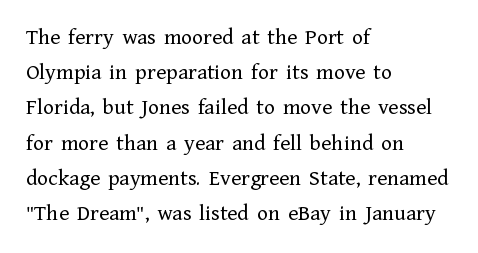
{"italic": "no", "bold": "no", "underline": "no", "align": "left", "line_spacing": "normal", "line_spacing_ratio": 1.53, "letter_spacing": "normal", "letter_spacing_em": 0.0, "glyph_px": 23}
